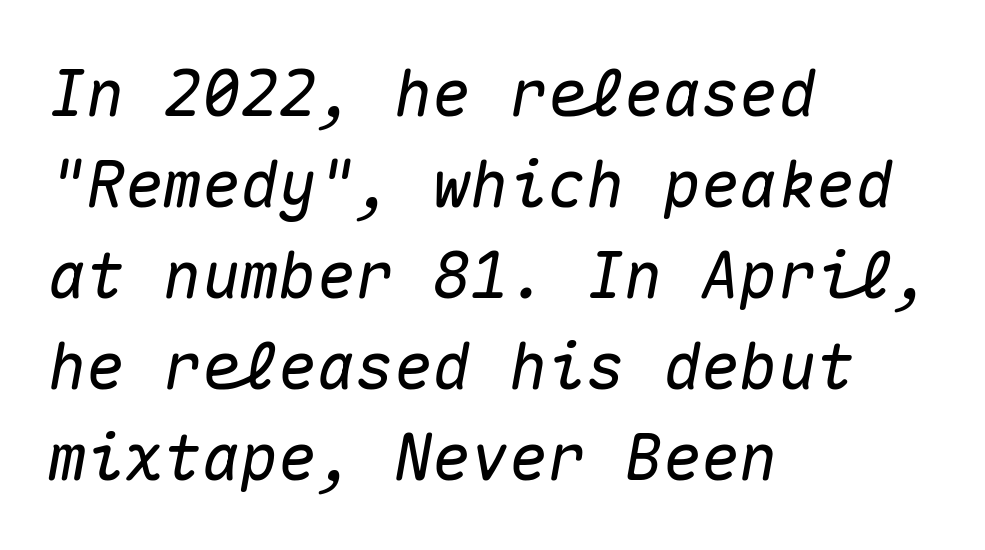
Vertically, the passage feels balanced, rows spaced as you'd expect. Students, note that the glyphs here touch the page at normal intervals. Each line starts at the same left margin while the right side varies. Plain, unruled lines of type.
